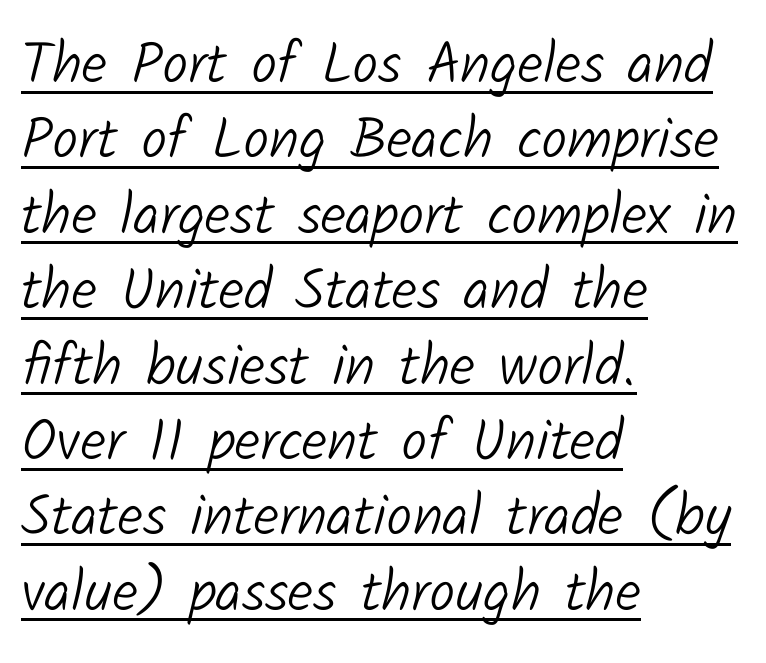
Q: Is the text bold? A: No.
Q: Is the typeface a serif or a sans-serif typeface? A: Sans-serif.
Q: Is the text underlined? A: Yes.
Q: How is the paragraph aligned? A: Left-aligned.
Q: Is the spacing between letters normal or unusually wide? A: Normal.
Q: Is the spacing between lines tight, normal or loose? A: Normal.
Q: Width (condensed, normal, or wide)? A: Normal.
Q: Stroke contrast? A: Low.
Q: x-height? A: Medium.
Q: Monospaced? A: No.
